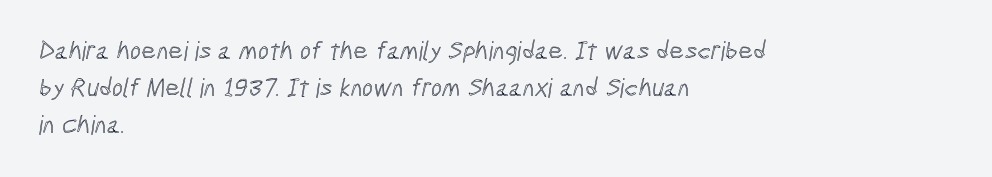
{"underline": "no", "align": "left", "line_spacing": "normal", "line_spacing_ratio": 1.42, "letter_spacing": "normal", "letter_spacing_em": 0.0, "glyph_px": 26}
